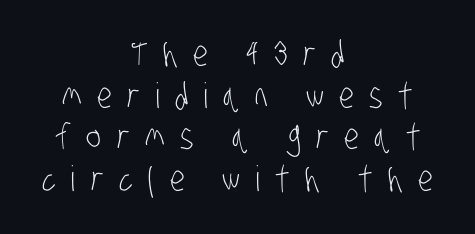
Quick note: underline off. What kind of face is this? One without serifs — a sans. Horizontal alignment here is central, giving a formal, balanced look. Each letter keeps its own natural width here, so spacing adapts to shape. Is the letter spacing exaggerated? Yes — the characters are pushed far apart. The letters look calm and open, with moderate or lighter stems.
